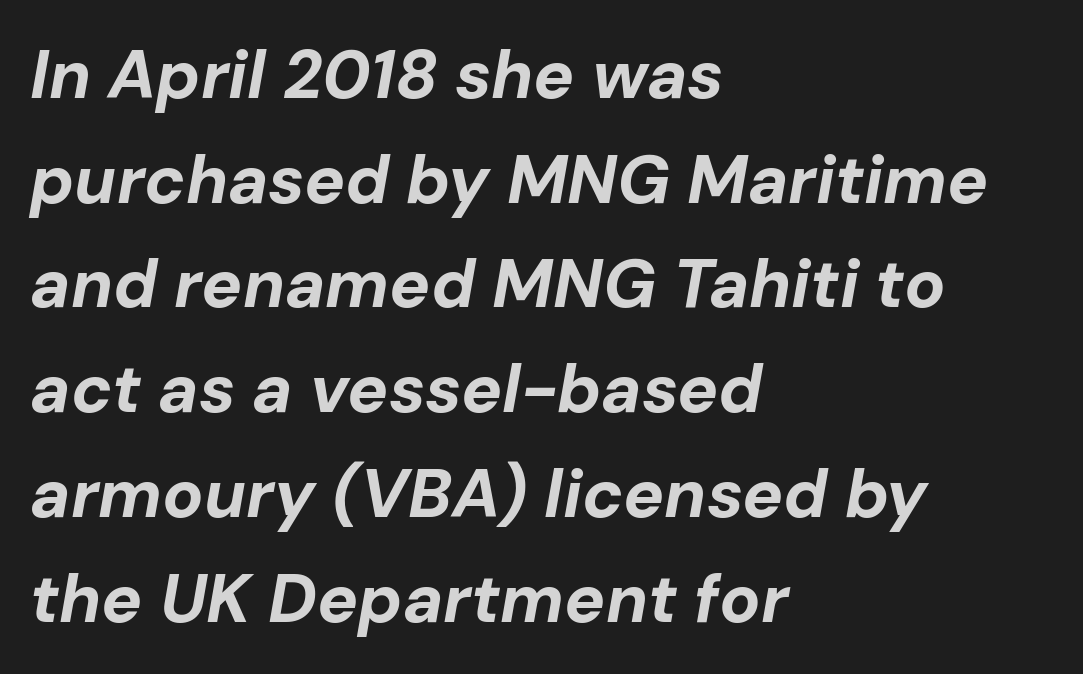
{"italic": "yes", "lean": "right", "slant_degrees": 10, "bold": "yes", "weight": "bold", "width": "normal", "stroke_contrast": "low", "x_height": "medium", "monospaced": "no", "underline": "no", "align": "left", "line_spacing": "normal", "line_spacing_ratio": 1.54, "letter_spacing": "normal", "letter_spacing_em": 0.0, "glyph_px": 68}
